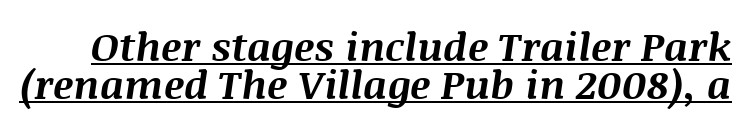
{"italic": "yes", "lean": "right", "slant_degrees": 8, "bold": "yes", "weight": "bold", "width": "normal", "stroke_contrast": "medium", "x_height": "large", "monospaced": "no", "underline": "yes", "line_spacing": "tight", "line_spacing_ratio": 0.96, "letter_spacing": "normal", "letter_spacing_em": 0.0, "glyph_px": 40}
